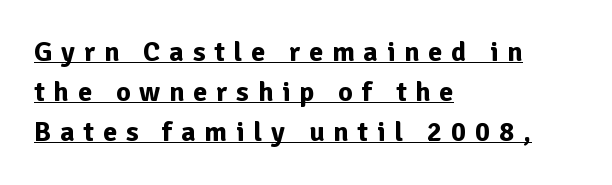
{"serif": "no", "italic": "no", "bold": "yes", "weight": "bold", "width": "normal", "stroke_contrast": "low", "x_height": "medium", "monospaced": "no", "underline": "yes", "align": "left", "line_spacing": "normal", "line_spacing_ratio": 1.43, "letter_spacing": "wide", "letter_spacing_em": 0.32, "glyph_px": 28}
